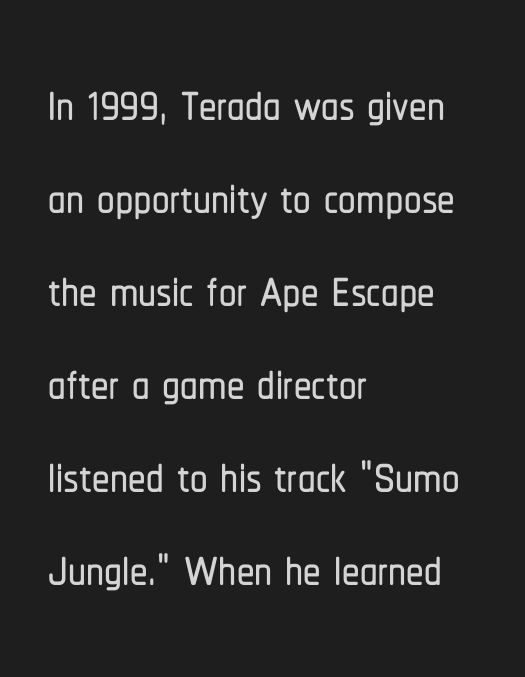
Q: Is the text italic (slanted)? A: No, it is upright.
Q: Is the typeface a serif or a sans-serif typeface? A: Sans-serif.
Q: Is the text underlined? A: No.
Q: How is the paragraph aligned? A: Left-aligned.
Q: Is the spacing between letters normal or unusually wide? A: Normal.
Q: Is the spacing between lines tight, normal or loose? A: Normal.
Q: Width (condensed, normal, or wide)? A: Condensed.
Q: Stroke contrast? A: Low.
Q: x-height? A: Medium.
Q: Monospaced? A: No.
